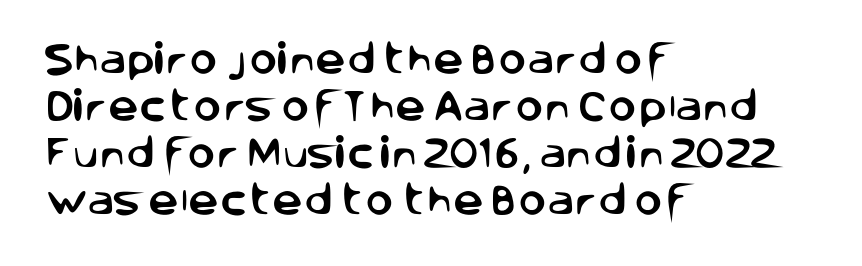
Q: Is the text italic (slanted)? A: No, it is upright.
Q: Is the typeface a serif or a sans-serif typeface? A: Sans-serif.
Q: Is the text underlined? A: No.
Q: How is the paragraph aligned? A: Left-aligned.
Q: Is the spacing between letters normal or unusually wide? A: Normal.
Q: Is the spacing between lines tight, normal or loose? A: Normal.
Q: Width (condensed, normal, or wide)? A: Normal.
Q: Stroke contrast? A: Low.
Q: x-height? A: Large.
Q: Monospaced? A: No.
